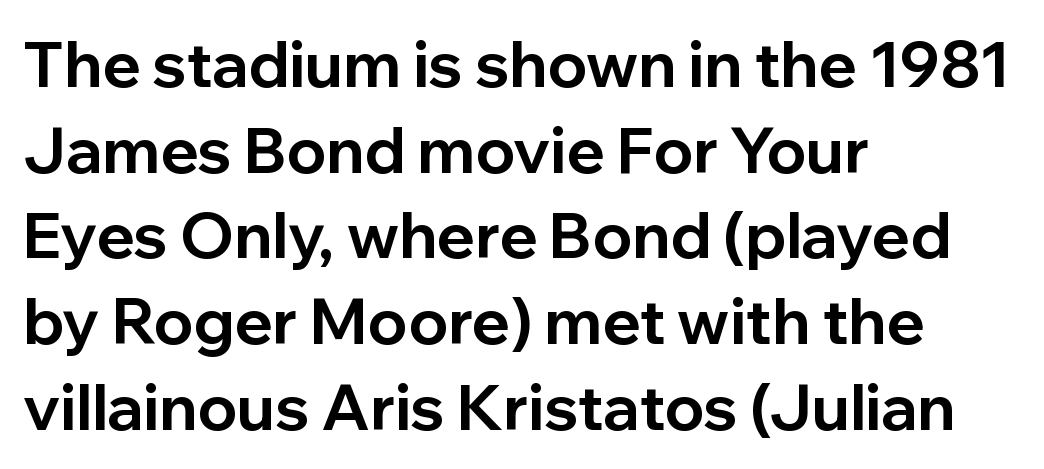
{"serif": "no", "italic": "no", "bold": "yes", "weight": "bold", "width": "normal", "stroke_contrast": "low", "x_height": "medium", "monospaced": "no", "underline": "no", "align": "left", "line_spacing": "normal", "line_spacing_ratio": 1.36, "letter_spacing": "normal", "letter_spacing_em": 0.0, "glyph_px": 63}
